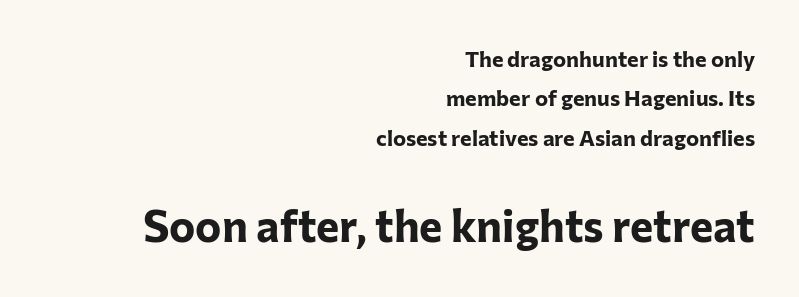
Note: smaller setting up top, larger setting below. In terms of letterform style, serifs are entirely absent. Varying glyph widths throughout — classic text-font behaviour. Words appear dense and cohesive because spacing is normal. The glyphs have the mass of a bold cut. Descenders hang freely into open space.
